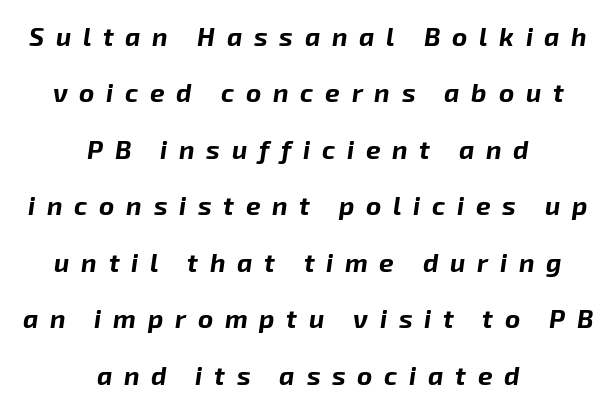
The image shows 26 px bold type, italic (leaning right); set centered, loose line spacing (2.17x), unusually wide letter spacing (+0.45 em), not underlined.
